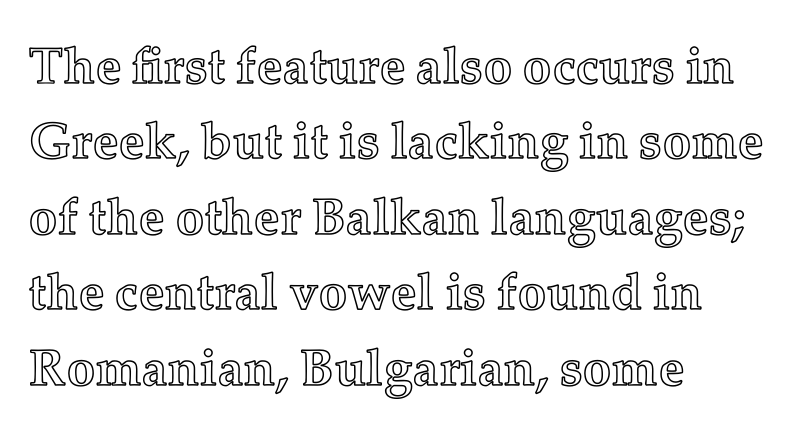
Tracking value appears to be zero — textbook default spacing. Regular leading. It's the straight-up-and-down kind of type. A typesetter would call this proportional, since set widths differ per character. The paragraph has a hard left edge and a soft right edge.
